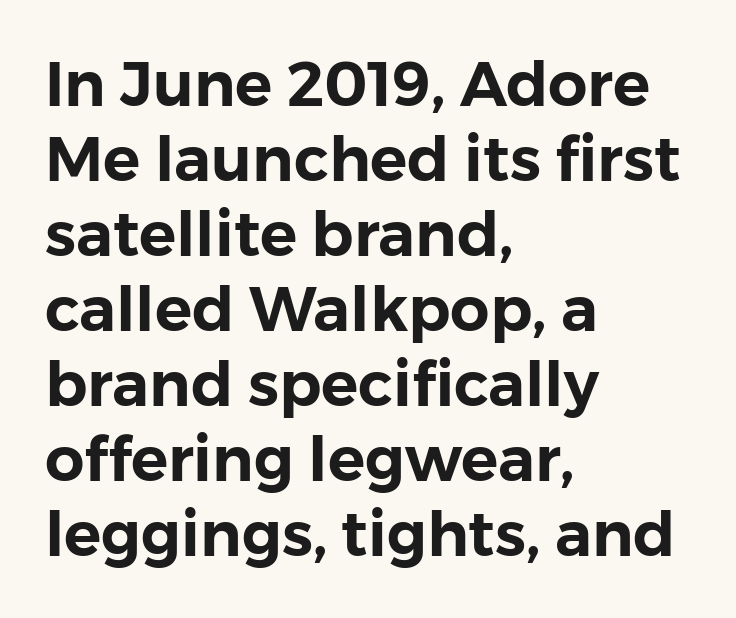
Q: Is the text italic (slanted)? A: No, it is upright.
Q: Is the typeface a serif or a sans-serif typeface? A: Sans-serif.
Q: Is the text underlined? A: No.
Q: How is the paragraph aligned? A: Left-aligned.
Q: Is the spacing between letters normal or unusually wide? A: Normal.
Q: Width (condensed, normal, or wide)? A: Normal.
Q: Stroke contrast? A: Low.
Q: x-height? A: Medium.
Q: Monospaced? A: No.
